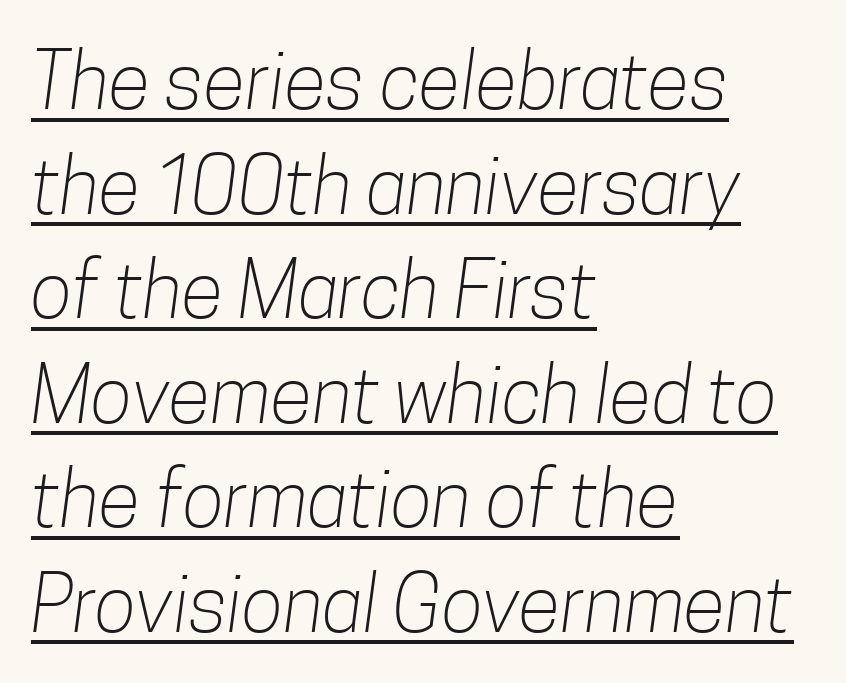
The image shows 78 px light, condensed sans-serif type; set left-aligned, normal line spacing (1.34x), normal letter spacing, underlined; low stroke contrast and a medium x-height.
